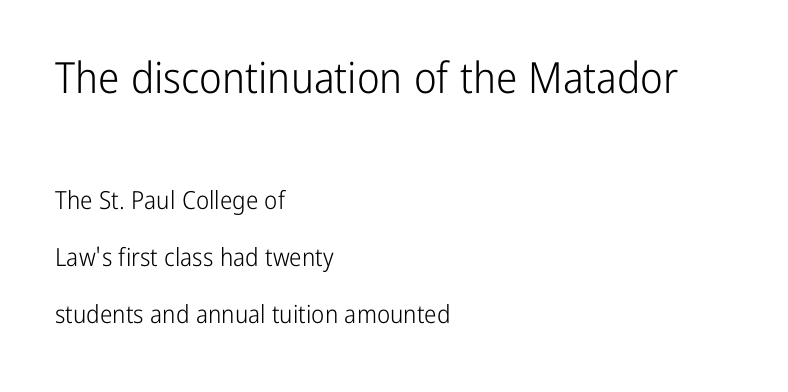
{"serif": "no", "italic": "no", "bold": "no", "weight": "light", "width": "condensed", "stroke_contrast": "low", "x_height": "medium", "monospaced": "no", "underline": "no", "align": "left", "line_spacing": "loose", "line_spacing_ratio": 2.28, "letter_spacing": "normal", "letter_spacing_em": 0.0, "larger_block": "first", "size_ratio": 1.72, "glyph_px": 43}
